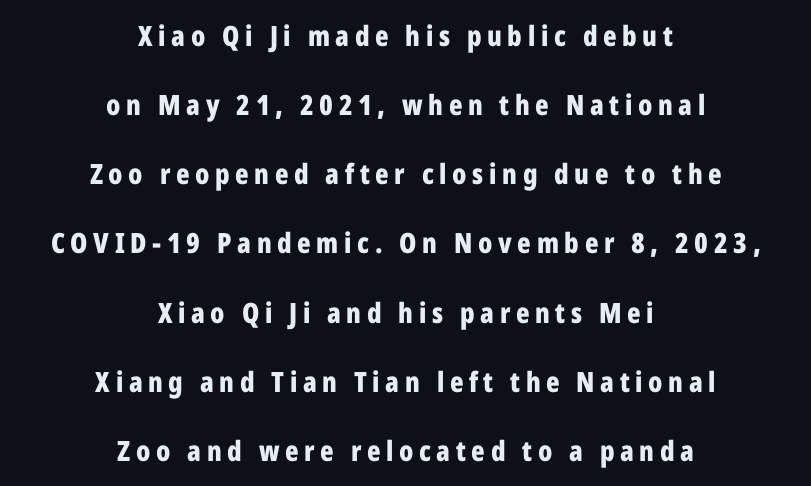
Q: Is the text bold? A: Yes.
Q: Is the text italic (slanted)? A: No, it is upright.
Q: Is the typeface a serif or a sans-serif typeface? A: Sans-serif.
Q: Is the text underlined? A: No.
Q: How is the paragraph aligned? A: Centered.
Q: Is the spacing between letters normal or unusually wide? A: Unusually wide.
Q: Is the spacing between lines tight, normal or loose? A: Loose.
Q: Width (condensed, normal, or wide)? A: Condensed.
Q: Stroke contrast? A: Low.
Q: x-height? A: Medium.
Q: Monospaced? A: No.
